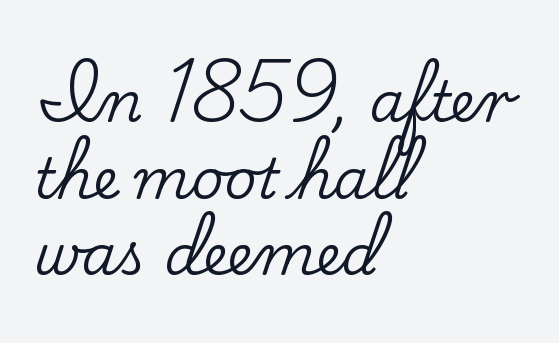
The image shows 56 px serif type; set left-aligned, normal line spacing (1.37x), normal letter spacing, not underlined; low stroke contrast and a small x-height.
